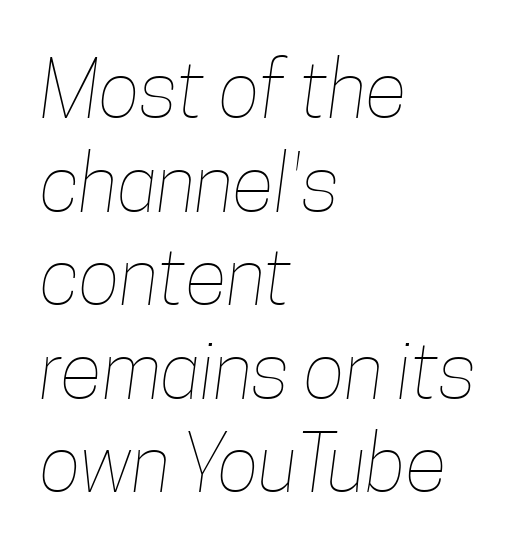
The image shows 78 px thin, condensed type; set left-aligned, line spacing 1.2x, normal letter spacing, not underlined; low stroke contrast and a medium x-height.
